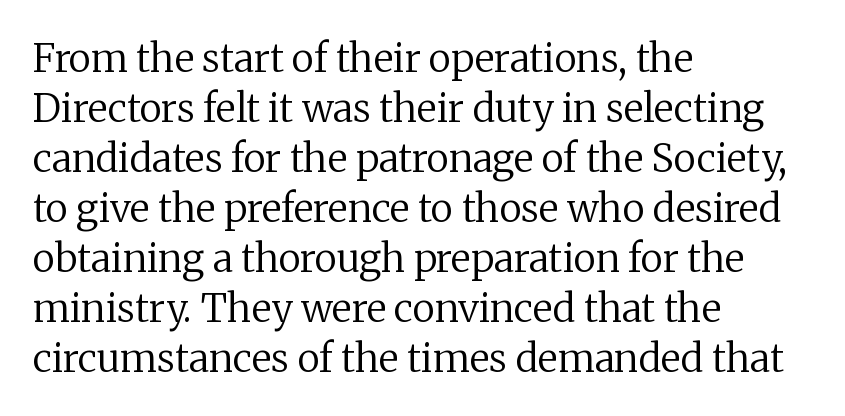
Little horizontal feet cap the strokes, marking this as serif type. This sample has the flowing, uneven cadence of proportional lettering. Unmarked baselines from the first word to the last. Casual observation: everything's shoved over to the left. The face used here is rendered with its standard letterfit. Leading matches the norm, producing a regular column.
